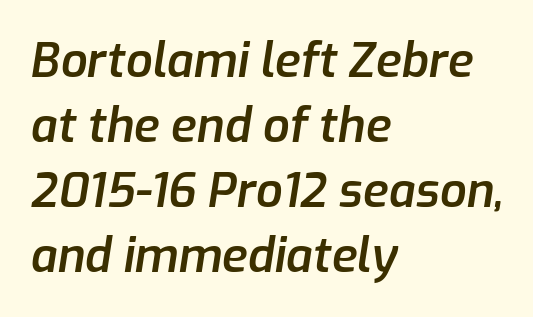
No extra tracking has been applied to these lines. A normal amount of white space separates one row of letters from the next. The lines in this sample share a left origin and differ only in where they stop. Here the designer chose a conventional face with non-uniform glyph widths.
